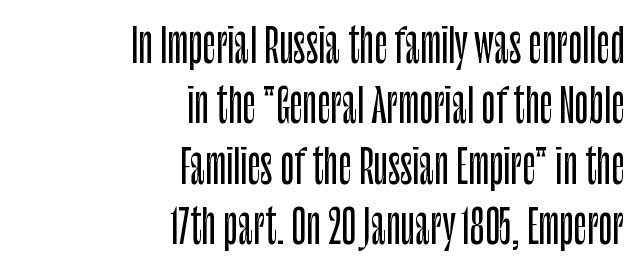
Beneath every word, the page is bare. The horizontal fit of the characters is conventional and even. Each letter keeps its own natural width here, so spacing adapts to shape. To sum up the face: it is a sans, with no serifs. Tall strokes in this sample are plumb rather than angled. Alignment: flush right.
